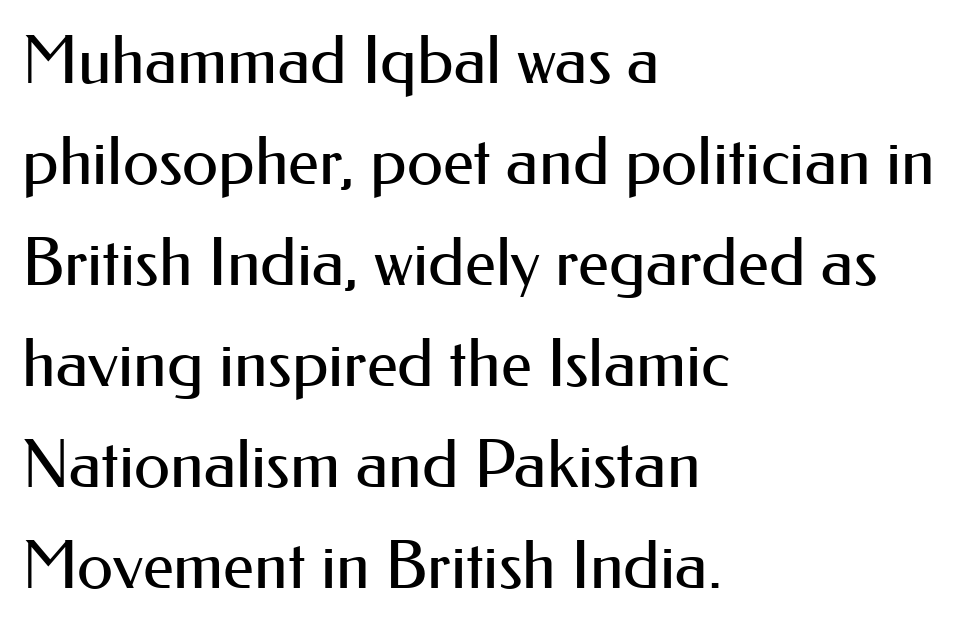
Think of a printed novel: that variable character pitch is what you see here. Weight: in the light-to-regular range. The gap between lines stays unmarked. Spacing between characters is what you'd get straight out of the box. These lines are composed in type without serifs.
